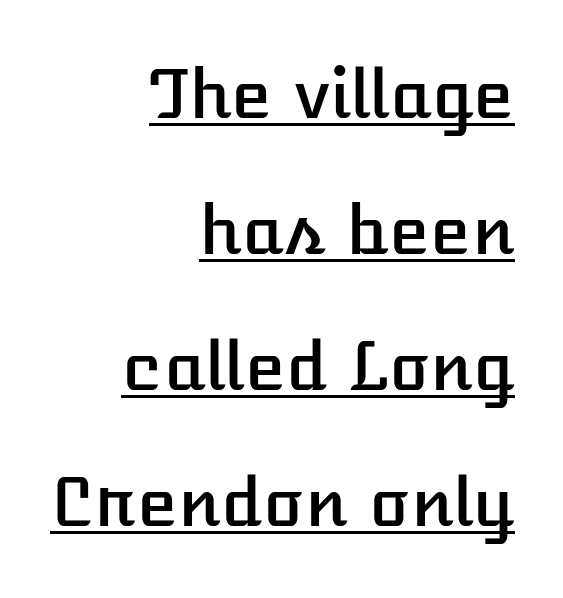
Every word sits above its own underline. In terms of letterspacing, this is plain default setting. Note the varied advance widths — an 'i' is clearly narrower than an 'm'. The leading is generous, giving the passage an open texture. You can tell it's not italic because the verticals are truly vertical.
